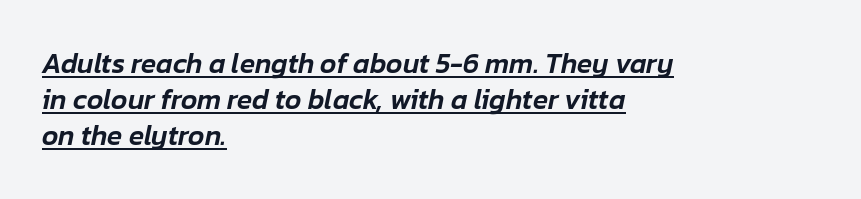
{"italic": "yes", "lean": "right", "slant_degrees": 12, "width": "normal", "stroke_contrast": "low", "x_height": "medium", "monospaced": "no", "underline": "yes", "align": "left", "line_spacing": "normal", "line_spacing_ratio": 1.28, "letter_spacing": "normal", "letter_spacing_em": 0.0, "glyph_px": 28}
